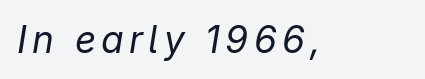
Q: Is the text bold? A: No.
Q: Is the text italic (slanted)? A: Yes, it leans right by about 9 degrees.
Q: Is the text underlined? A: No.
Q: Width (condensed, normal, or wide)? A: Normal.
Q: Stroke contrast? A: Low.
Q: x-height? A: Medium.
Q: Monospaced? A: No.
